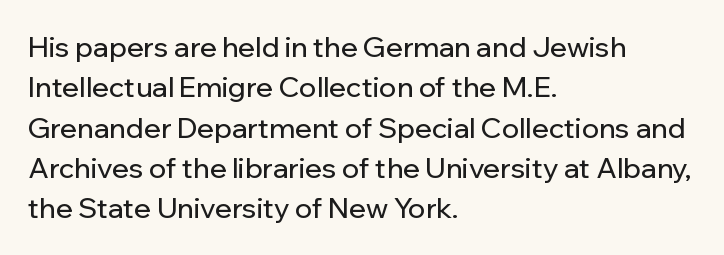
Characters remain perfectly vertical along every line. Varying glyph widths throughout — classic text-font behaviour. The face used here is a sans, in the tradition of grotesques and geometrics. Which margin do the lines hug? The left one — the right edge is uneven. Whoever set this chose a conventional vertical rhythm.
